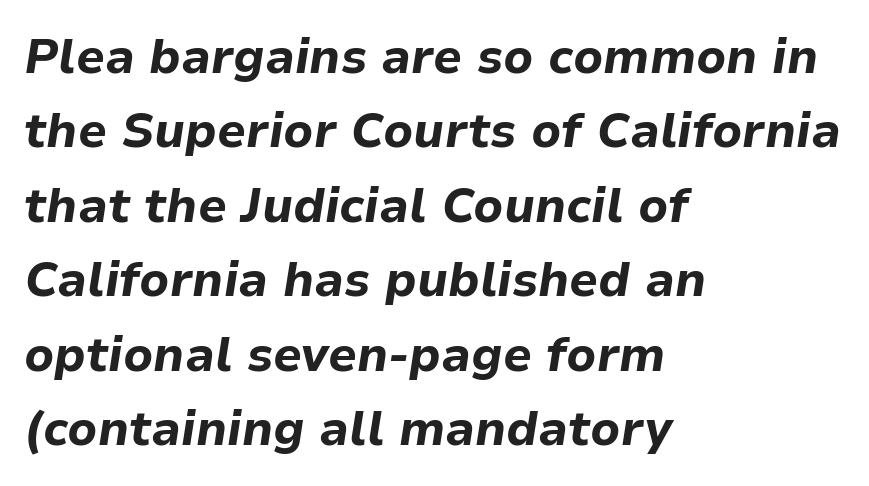
Q: Is the text bold? A: Yes.
Q: Is the text italic (slanted)? A: Yes, it leans right by about 9 degrees.
Q: Is the text underlined? A: No.
Q: How is the paragraph aligned? A: Left-aligned.
Q: Is the spacing between letters normal or unusually wide? A: Normal.
Q: Is the spacing between lines tight, normal or loose? A: Normal.
Q: Width (condensed, normal, or wide)? A: Normal.
Q: Stroke contrast? A: Low.
Q: x-height? A: Medium.
Q: Monospaced? A: No.
